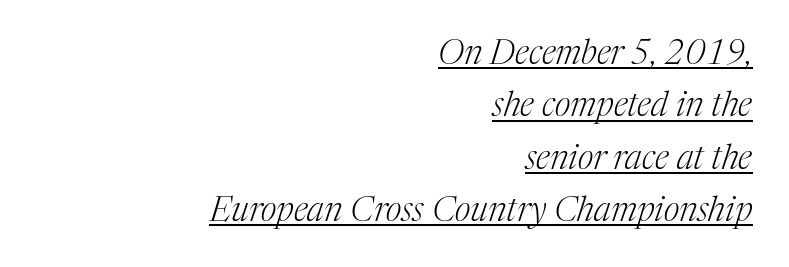
Q: Is the text bold? A: No.
Q: Is the text italic (slanted)? A: Yes, it leans right by about 17 degrees.
Q: Is the typeface a serif or a sans-serif typeface? A: Serif.
Q: Is the text underlined? A: Yes.
Q: How is the paragraph aligned? A: Right-aligned.
Q: Is the spacing between letters normal or unusually wide? A: Normal.
Q: Is the spacing between lines tight, normal or loose? A: Normal.
Q: Width (condensed, normal, or wide)? A: Normal.
Q: Stroke contrast? A: Medium.
Q: x-height? A: Medium.
Q: Monospaced? A: No.
